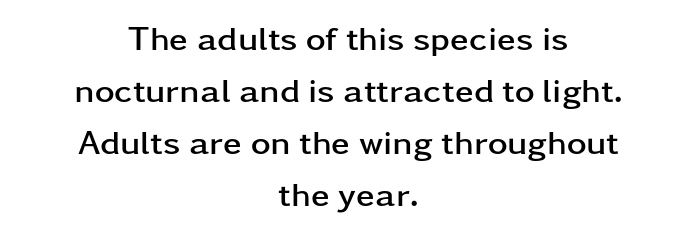
{"serif": "no", "italic": "no", "bold": "yes", "weight": "semibold", "width": "wide", "stroke_contrast": "low", "x_height": "medium", "monospaced": "no", "underline": "no", "align": "center", "line_spacing": "normal", "line_spacing_ratio": 1.53, "letter_spacing": "normal", "letter_spacing_em": 0.0, "glyph_px": 34}
